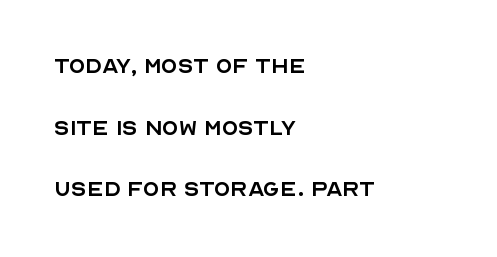
The image shows 27 px text type, upright; set left-aligned, loose line spacing (2.28x), normal letter spacing, not underlined.
